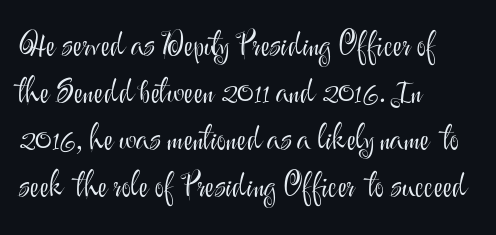
{"serif": "no", "bold": "no", "weight": "light", "width": "normal", "stroke_contrast": "medium", "x_height": "small", "monospaced": "no", "underline": "no", "align": "left", "line_spacing": "normal", "line_spacing_ratio": 1.47, "letter_spacing": "normal", "letter_spacing_em": 0.0, "glyph_px": 32}
